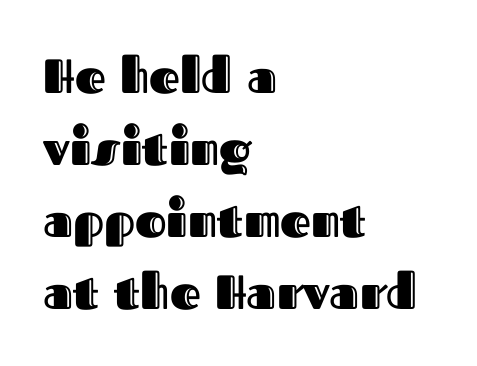
This sample has the flowing, uneven cadence of proportional lettering. Spacing between characters is what you'd get straight out of the box. It's the straight-up-and-down kind of type. No word sits above an underline.
